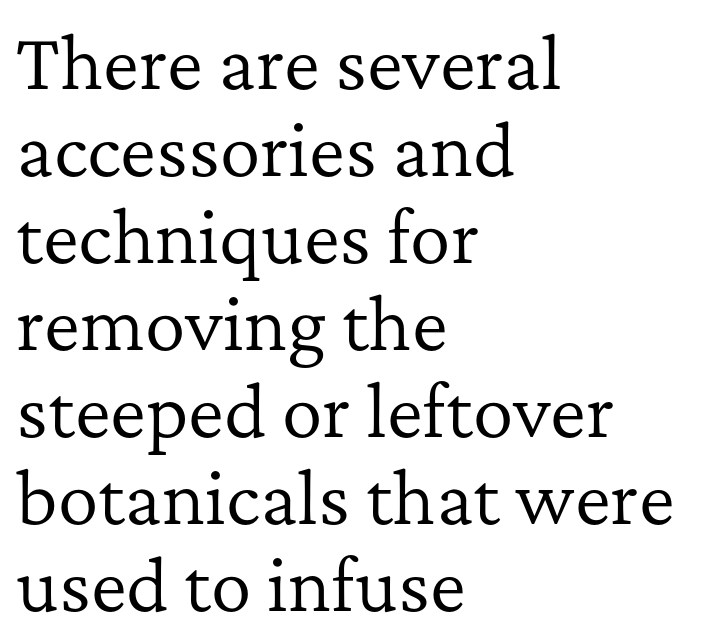
{"serif": "yes", "italic": "no", "bold": "no", "weight": "regular", "width": "normal", "stroke_contrast": "low", "x_height": "medium", "monospaced": "no", "underline": "no", "align": "left", "line_spacing": "normal", "line_spacing_ratio": 1.28, "letter_spacing": "normal", "letter_spacing_em": 0.0, "glyph_px": 68}
